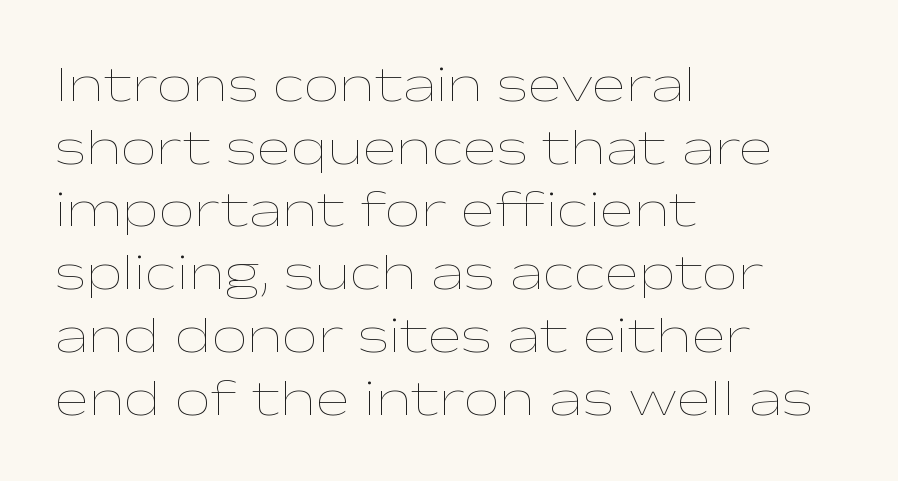
The image shows 51 px thin, wide type, upright; set left-aligned, line spacing 1.23x, normal letter spacing, not underlined; low stroke contrast and a medium x-height.
